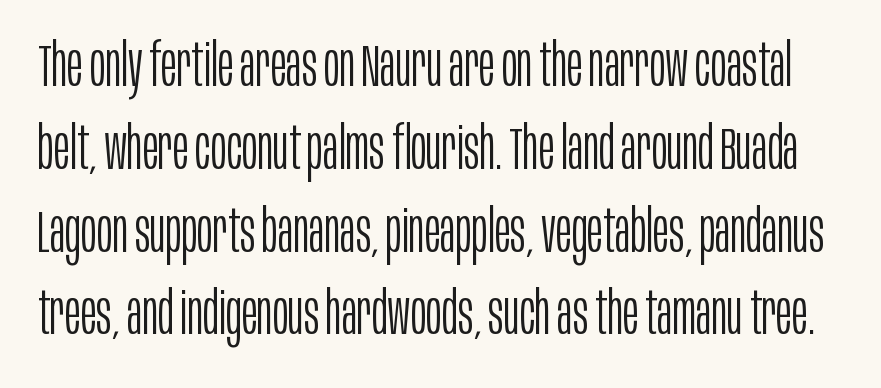
Posture: vertical. A clean baseline with only descenders dipping below it. Character widths vary here, with narrow letters taking less room than wide ones. The rendering uses a moderate line-height, typical for paragraphs. On a weight scale, this lands at 450 or below.
